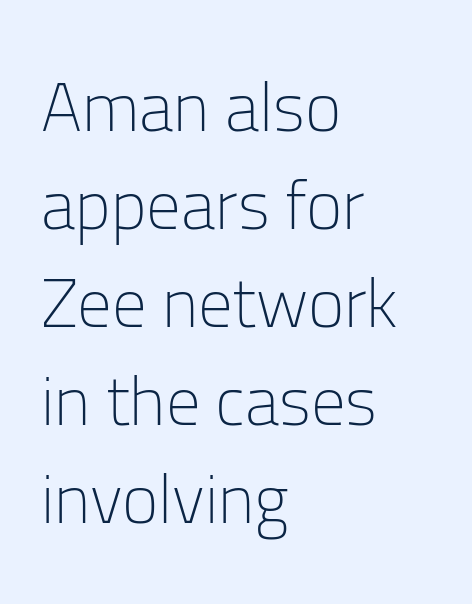
{"serif": "no", "italic": "no", "bold": "no", "weight": "light", "width": "normal", "stroke_contrast": "low", "x_height": "medium", "monospaced": "no", "underline": "no", "align": "left", "line_spacing": "normal", "line_spacing_ratio": 1.42, "letter_spacing": "normal", "letter_spacing_em": 0.0, "glyph_px": 69}
